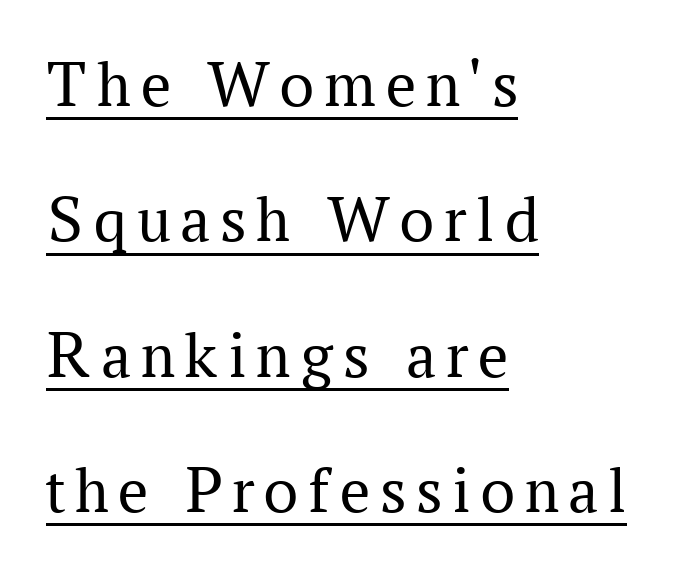
Q: Is the text bold? A: No.
Q: Is the text italic (slanted)? A: No, it is upright.
Q: Is the typeface a serif or a sans-serif typeface? A: Serif.
Q: Is the text underlined? A: Yes.
Q: How is the paragraph aligned? A: Left-aligned.
Q: Is the spacing between lines tight, normal or loose? A: Loose.
Q: Width (condensed, normal, or wide)? A: Normal.
Q: Stroke contrast? A: Medium.
Q: x-height? A: Medium.
Q: Monospaced? A: No.
